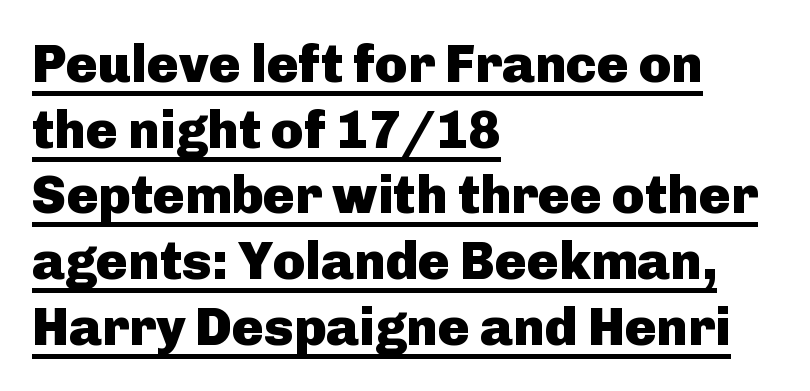
In terms of letterspacing, this is plain default setting. Every row of glyphs begins at an identical x-position on the left. Quick note: underline on. Typographically, this falls in the sans-serif category. These words are printed bold, with thick strokes throughout.
